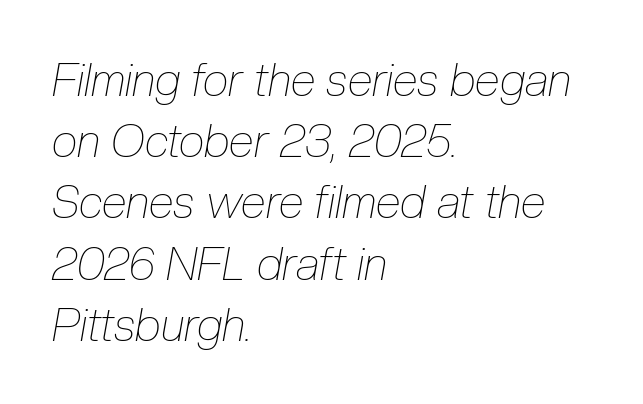
{"italic": "yes", "lean": "right", "slant_degrees": 10, "bold": "no", "weight": "thin", "width": "condensed", "stroke_contrast": "low", "x_height": "medium", "monospaced": "no", "underline": "no", "align": "left", "line_spacing": "normal", "line_spacing_ratio": 1.33, "letter_spacing": "normal", "letter_spacing_em": 0.0, "glyph_px": 46}
